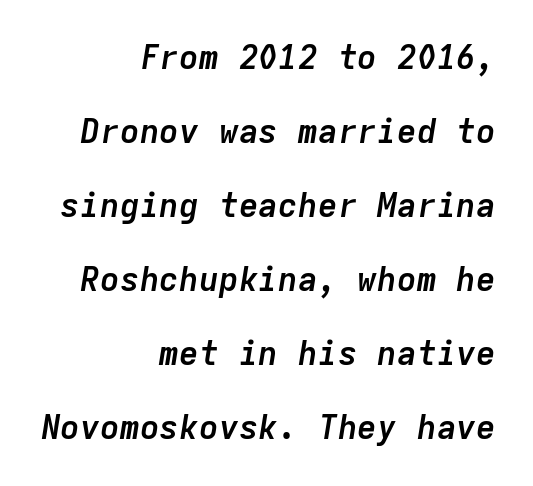
Q: Is the text bold? A: Yes.
Q: Is the text italic (slanted)? A: Yes, it leans right by about 9 degrees.
Q: Is the text underlined? A: No.
Q: How is the paragraph aligned? A: Right-aligned.
Q: Is the spacing between letters normal or unusually wide? A: Normal.
Q: Is the spacing between lines tight, normal or loose? A: Loose.
Q: Width (condensed, normal, or wide)? A: Normal.
Q: Stroke contrast? A: Low.
Q: x-height? A: Medium.
Q: Monospaced? A: Yes.
